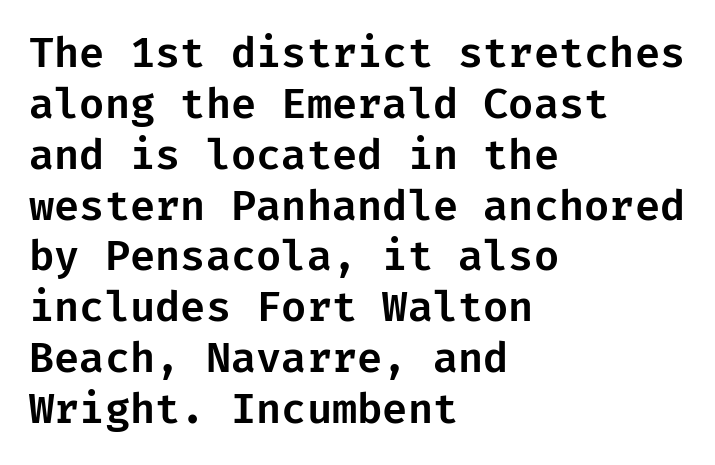
Q: Is the text italic (slanted)? A: No, it is upright.
Q: Is the typeface a serif or a sans-serif typeface? A: Sans-serif.
Q: Is the text underlined? A: No.
Q: How is the paragraph aligned? A: Left-aligned.
Q: Is the spacing between letters normal or unusually wide? A: Normal.
Q: Width (condensed, normal, or wide)? A: Normal.
Q: Stroke contrast? A: Low.
Q: x-height? A: Medium.
